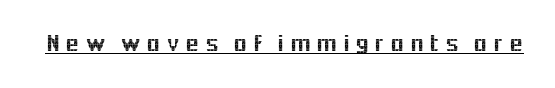
{"italic": "no", "underline": "yes", "letter_spacing": "wide", "letter_spacing_em": 0.21, "glyph_px": 25}
